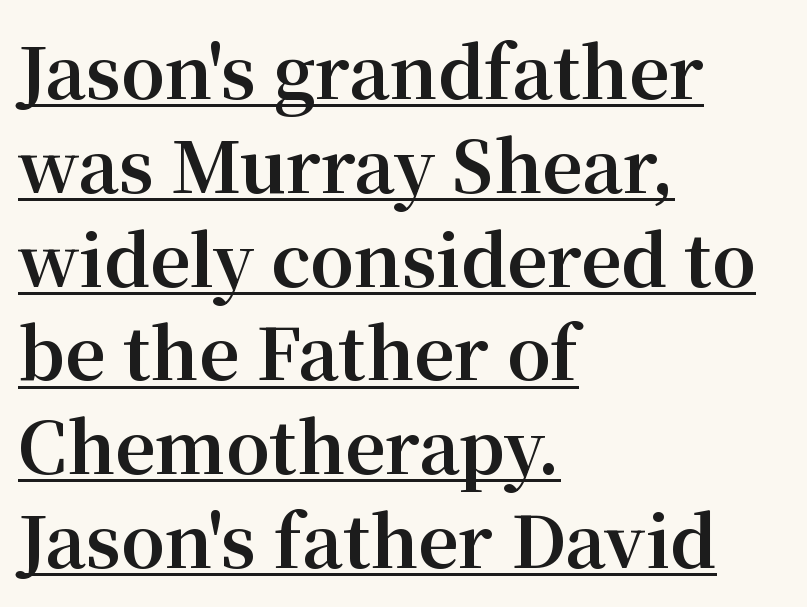
The image shows 70 px bold serif type, upright; set left-aligned, normal line spacing (1.34x), normal letter spacing, underlined; medium stroke contrast and a medium x-height.
